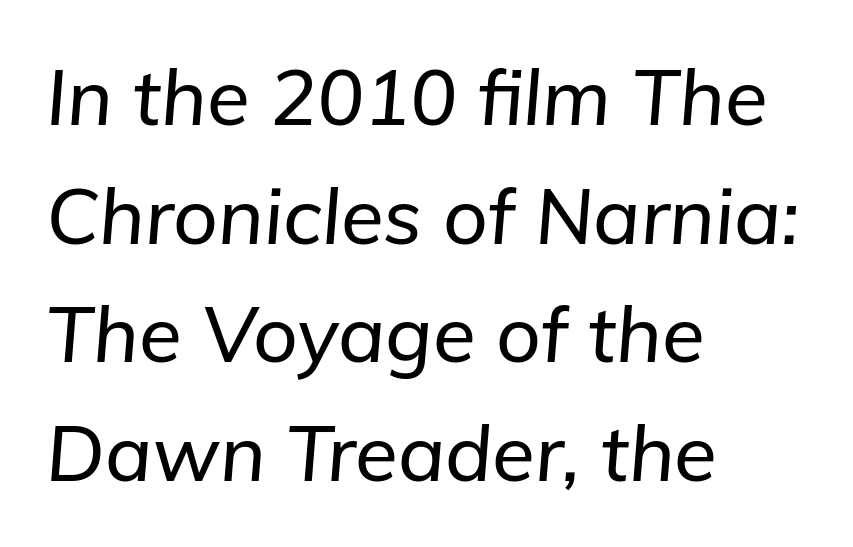
The image shows 78 px text type, italic (leaning right); set left-aligned, normal line spacing (1.52x), normal letter spacing, not underlined; low stroke contrast and a medium x-height.
